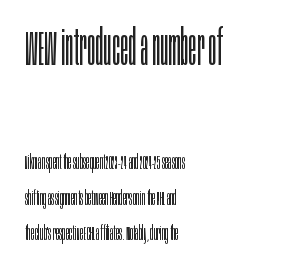
The gaps between neighbouring characters are ordinary and unremarkable. On a weight scale, this lands at 450 or below. The zone under the glyphs is completely vacant. Whoever set this made the first block the dominant, larger element.
